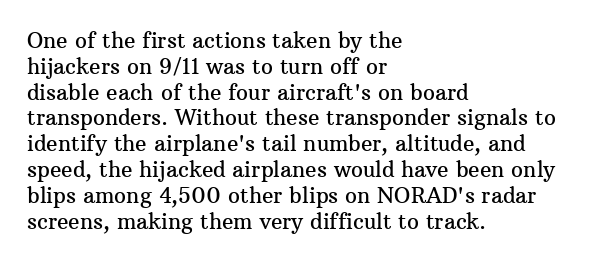
The image shows 21 px text type, upright; set left-aligned, line spacing 1.23x, normal letter spacing, not underlined.
